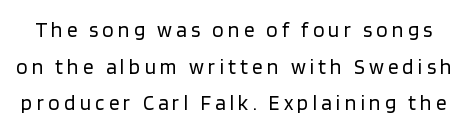
Unbolded letterforms with no extra heft. Only glyphs here, with clear space below each row. Honestly, the letter spacing is so wide it's the main thing you notice. Quick note: not italic, upright.
